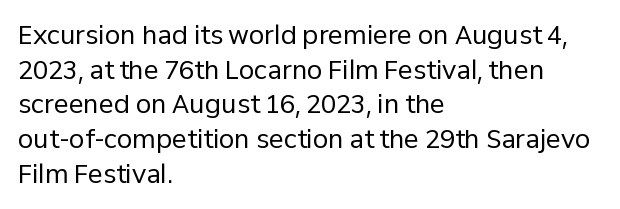
{"italic": "no", "bold": "no", "underline": "no", "align": "left", "line_spacing": "normal", "line_spacing_ratio": 1.39, "letter_spacing": "normal", "letter_spacing_em": 0.0, "glyph_px": 25}
